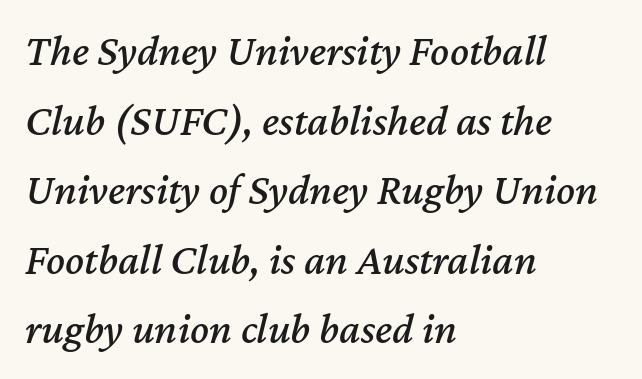
The image shows 44 px text type, italic (leaning right); set left-aligned, normal line spacing (1.58x), normal letter spacing, not underlined; medium stroke contrast and a medium x-height.
